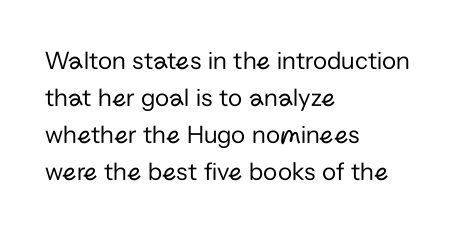
Rule under the text: the space is simply empty. The tracking reads as untouched default to a designer's eye. Compared with a typical body face, this is equally light or lighter still. A student would call this left alignment; a typographer would say flush left, rag right. The rows are spaced the way most documents space them.
